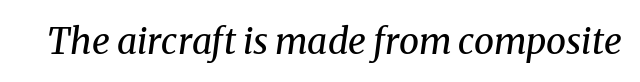
A typesetter would call this zero additional tracking. The rendering applies a slant to the glyphs. Underlining? Definitely not there. These lines are rendered in a variable-pitch font. The face used here is seriffed, in the tradition of book romans.
